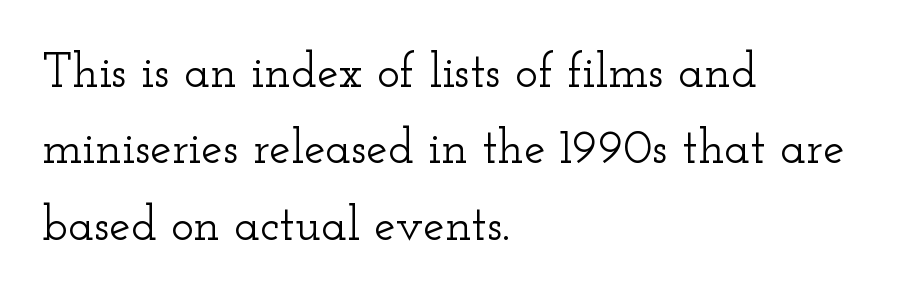
{"serif": "yes", "italic": "no", "width": "wide", "stroke_contrast": "low", "x_height": "small", "monospaced": "no", "underline": "no", "align": "left", "line_spacing": "normal", "line_spacing_ratio": 1.59, "letter_spacing": "normal", "letter_spacing_em": 0.0, "glyph_px": 48}
